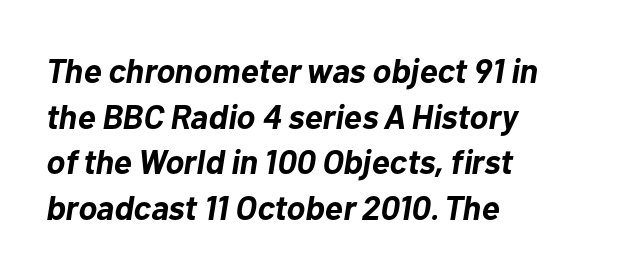
{"italic": "yes", "lean": "right", "slant_degrees": 10, "bold": "yes", "weight": "bold", "width": "normal", "stroke_contrast": "low", "x_height": "medium", "monospaced": "no", "underline": "no", "align": "left", "line_spacing": "normal", "line_spacing_ratio": 1.34, "letter_spacing": "normal", "letter_spacing_em": 0.0, "glyph_px": 34}
